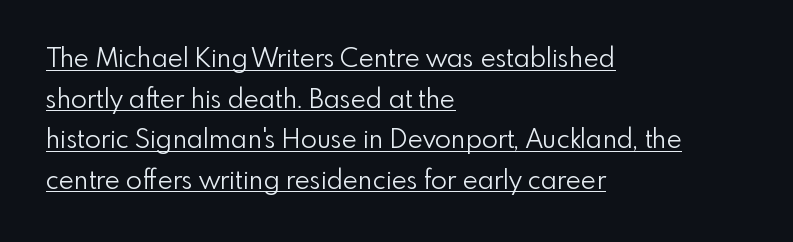
Q: Is the text bold? A: No.
Q: Is the text italic (slanted)? A: No, it is upright.
Q: Is the text underlined? A: Yes.
Q: How is the paragraph aligned? A: Left-aligned.
Q: Is the spacing between letters normal or unusually wide? A: Normal.
Q: Is the spacing between lines tight, normal or loose? A: Normal.
